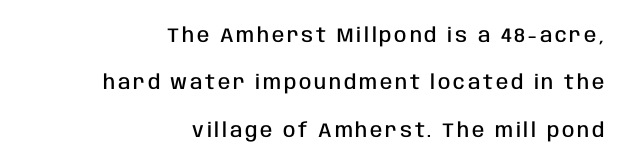
Q: Is the text bold? A: Semi-bold.
Q: Is the text italic (slanted)? A: No, it is upright.
Q: Is the text underlined? A: No.
Q: How is the paragraph aligned? A: Right-aligned.
Q: Is the spacing between lines tight, normal or loose? A: Loose.
